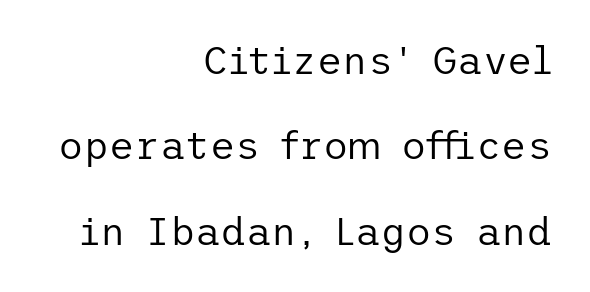
{"serif": "no", "italic": "no", "bold": "no", "weight": "regular", "width": "normal", "stroke_contrast": "low", "x_height": "medium", "underline": "no", "align": "right", "line_spacing": "loose", "line_spacing_ratio": 2.19, "letter_spacing": "normal", "letter_spacing_em": 0.0, "glyph_px": 39}
